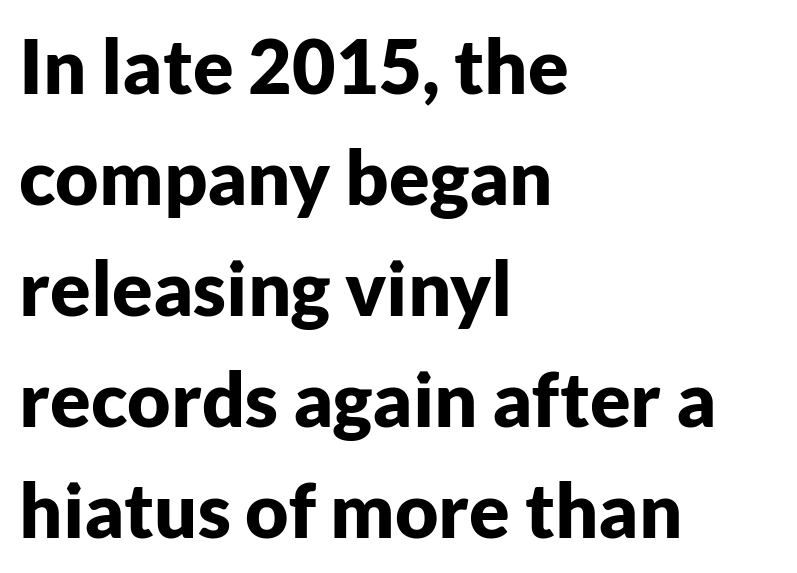
{"serif": "no", "italic": "no", "bold": "yes", "weight": "bold", "width": "normal", "stroke_contrast": "low", "x_height": "medium", "monospaced": "no", "underline": "no", "align": "left", "line_spacing": "normal", "line_spacing_ratio": 1.48, "letter_spacing": "normal", "letter_spacing_em": 0.0, "glyph_px": 75}
